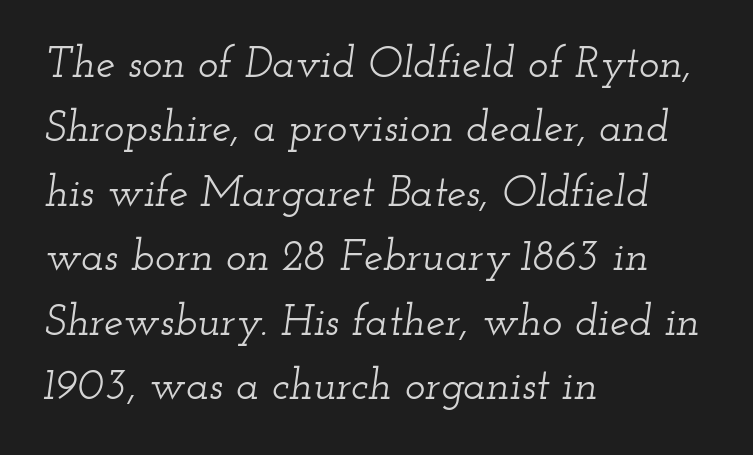
The image shows 43 px wide serif type, italic (leaning right); set left-aligned, normal line spacing (1.5x), normal letter spacing, not underlined; low stroke contrast and a small x-height.
